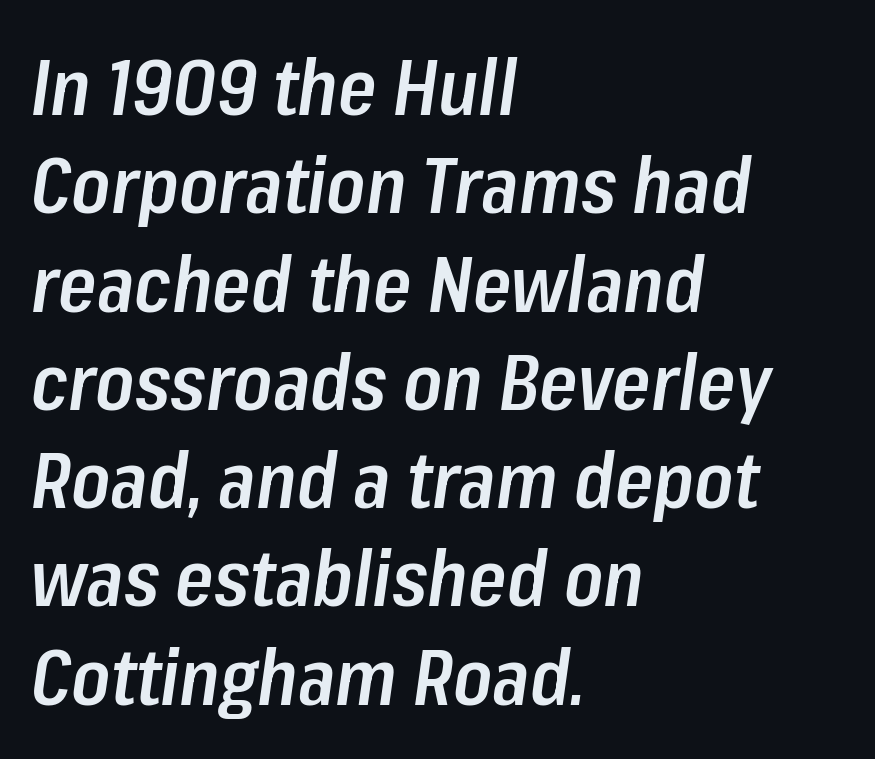
A student would call this left alignment; a typographer would say flush left, rag right. Here the designer chose a conventional face with non-uniform glyph widths. Letters rest on an invisible, unmarked baseline. Each glyph is drawn with semibold strokes, heavier than normal yet not fully bold.
